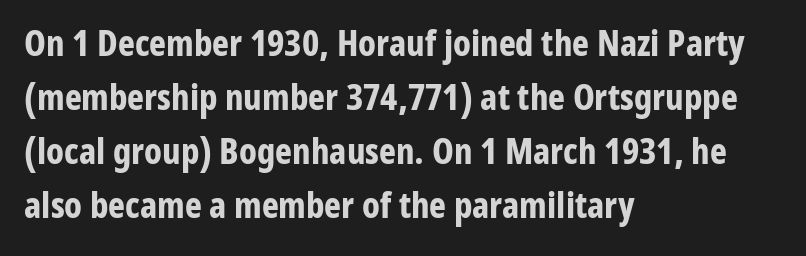
The image shows 36 px bold, condensed sans-serif type, upright; set left-aligned, normal line spacing (1.5x), normal letter spacing, not underlined; low stroke contrast and a medium x-height.
